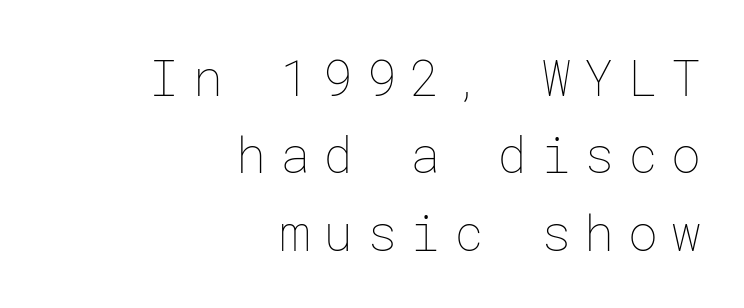
Q: Is the text bold? A: No.
Q: Is the text italic (slanted)? A: No, it is upright.
Q: Is the text underlined? A: No.
Q: How is the paragraph aligned? A: Right-aligned.
Q: Is the spacing between letters normal or unusually wide? A: Unusually wide.
Q: Is the spacing between lines tight, normal or loose? A: Normal.
Q: Width (condensed, normal, or wide)? A: Normal.
Q: Stroke contrast? A: Low.
Q: x-height? A: Medium.
